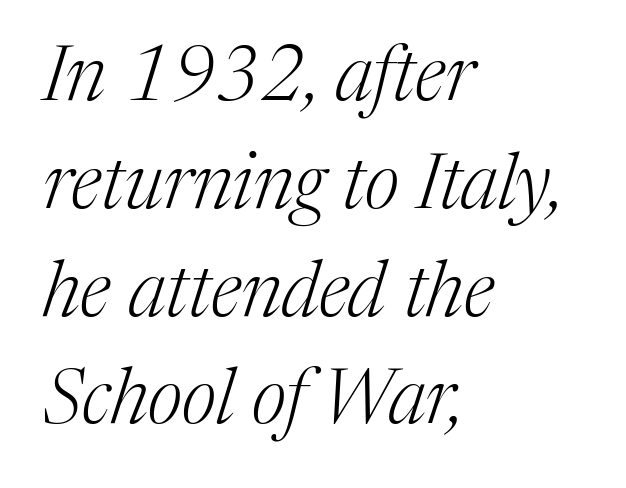
The image shows 77 px light serif type, italic (leaning right); set left-aligned, normal line spacing (1.4x), normal letter spacing, not underlined; medium stroke contrast and a medium x-height.
